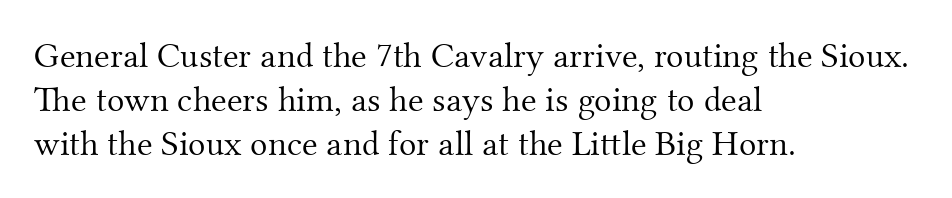
Old-style or modern, the face here clearly has serifs. Spacing verdict: proportional, widths tailored to each character. Caption: multi-line text, flush left, ragged right. Any mark beneath the type? The region is blank. Compared with a typical body face, this is equally light or lighter still. The typography opts for an upright posture over an oblique one.
